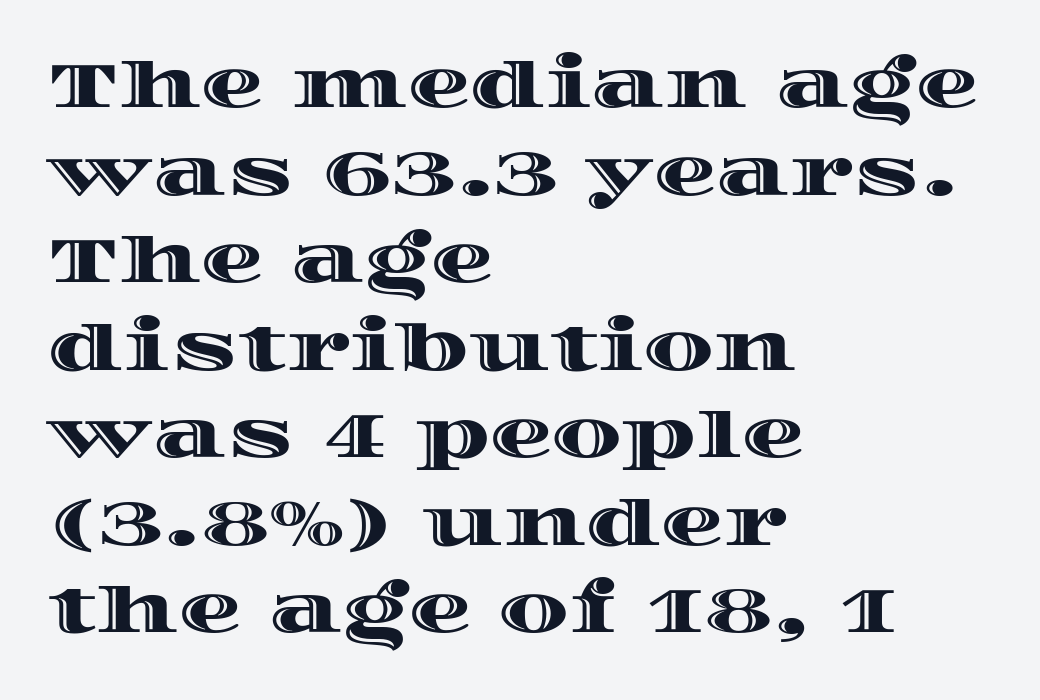
Leftover space on each line is placed entirely after the last word. Does the lettering tilt? It doesn't — this is upright. A normal amount of white space separates one row of letters from the next. This sample has the flowing, uneven cadence of proportional lettering. Inter-character spacing is left at the font's built-in metrics.
